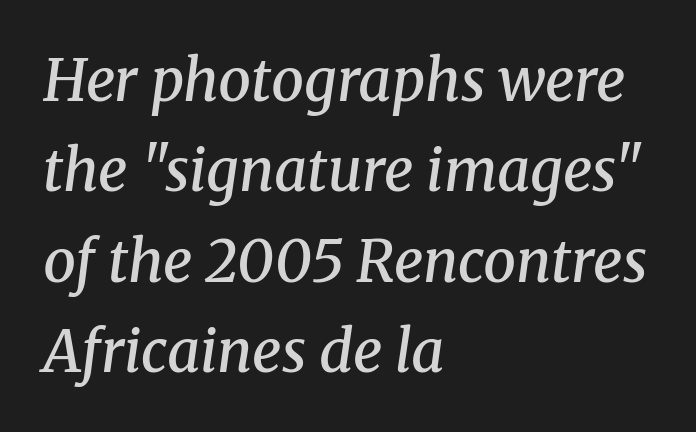
The typeface chosen for these lines features serifs. The glyphs have the mass of a demibold cut, below bold. In CSS terms this would be text-align: left. This sample keeps an unexceptional amount of space between lines. Honestly, the letter spacing is just normal — you wouldn't notice it. The passage shown is typed in a proportional face where columns would drift.
